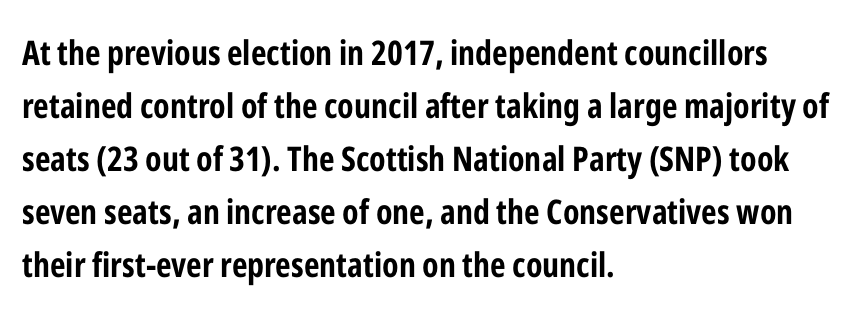
The image shows 34 px bold, condensed sans-serif type, upright; set left-aligned, normal line spacing (1.56x), normal letter spacing, not underlined; low stroke contrast and a medium x-height.
